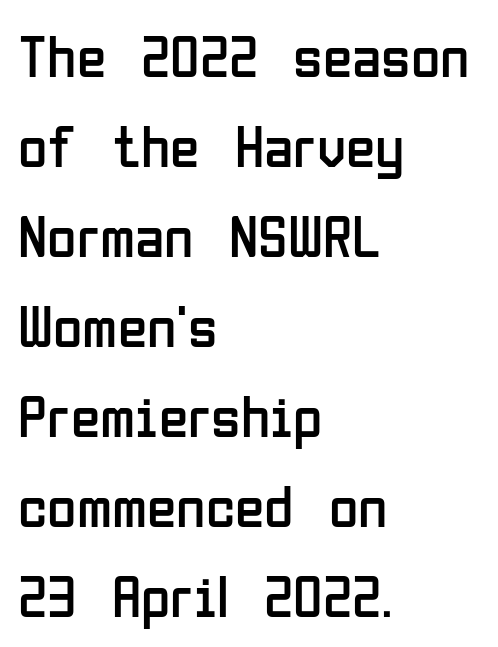
Q: Is the text bold? A: No.
Q: Is the text italic (slanted)? A: No, it is upright.
Q: Is the typeface a serif or a sans-serif typeface? A: Sans-serif.
Q: Is the text underlined? A: No.
Q: How is the paragraph aligned? A: Left-aligned.
Q: Is the spacing between letters normal or unusually wide? A: Normal.
Q: Is the spacing between lines tight, normal or loose? A: Normal.
Q: Width (condensed, normal, or wide)? A: Condensed.
Q: Stroke contrast? A: Low.
Q: x-height? A: Medium.
Q: Monospaced? A: No.
